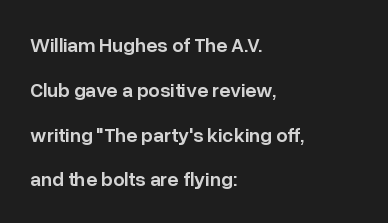
{"italic": "no", "bold": "semi", "underline": "no", "align": "left", "line_spacing": "loose", "line_spacing_ratio": 2.24, "letter_spacing": "normal", "letter_spacing_em": 0.0, "glyph_px": 20}
